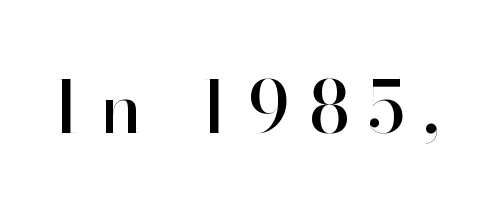
{"serif": "no", "italic": "no", "width": "normal", "stroke_contrast": "high", "x_height": "small", "monospaced": "no", "underline": "no", "letter_spacing": "wide", "letter_spacing_em": 0.26, "glyph_px": 72}
